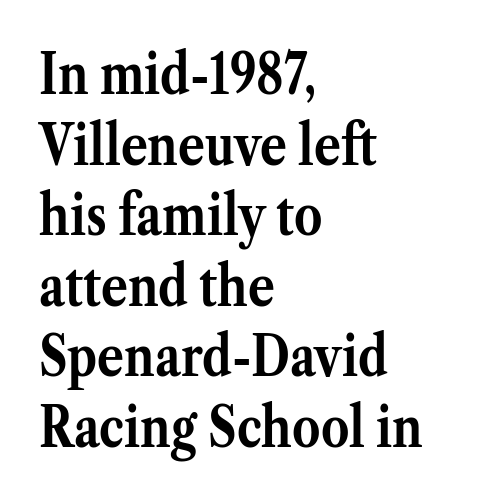
{"serif": "yes", "italic": "no", "bold": "yes", "weight": "semibold", "width": "normal", "stroke_contrast": "medium", "x_height": "medium", "monospaced": "no", "underline": "no", "align": "left", "line_spacing": "normal", "line_spacing_ratio": 1.26, "letter_spacing": "normal", "letter_spacing_em": 0.0, "glyph_px": 56}
